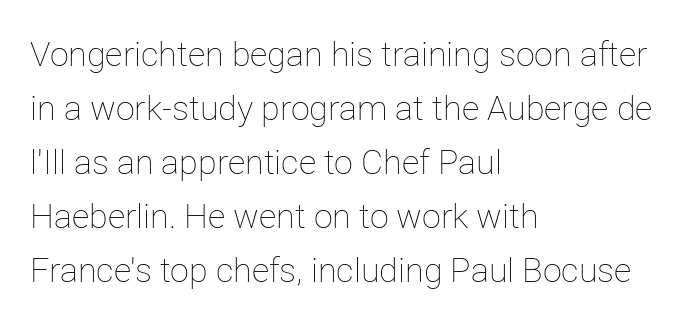
The image shows 34 px thin type, upright; set left-aligned, normal line spacing (1.59x), normal letter spacing, not underlined; low stroke contrast and a medium x-height.
